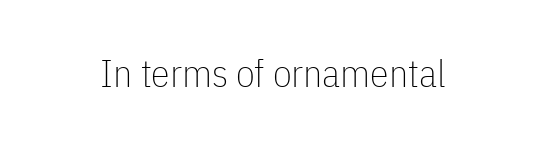
Q: Is the text bold? A: No.
Q: Is the text italic (slanted)? A: No, it is upright.
Q: Is the typeface a serif or a sans-serif typeface? A: Sans-serif.
Q: Is the text underlined? A: No.
Q: Is the spacing between letters normal or unusually wide? A: Normal.
Q: Width (condensed, normal, or wide)? A: Condensed.
Q: Stroke contrast? A: Low.
Q: x-height? A: Medium.
Q: Monospaced? A: No.
